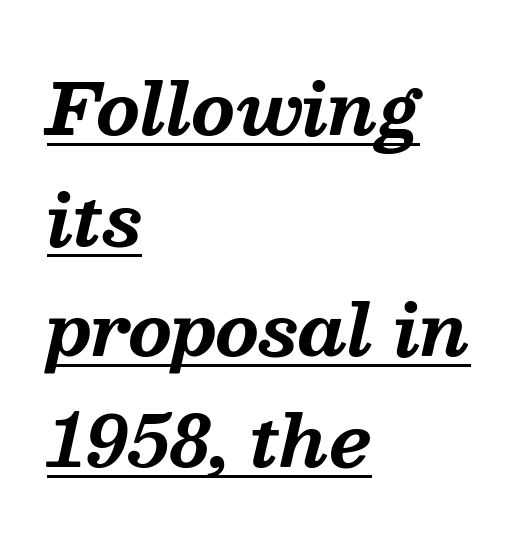
The text block is weighted toward the left margin, trailing off unevenly rightward. Compared with ordinary roman type, these characters are visibly tilted. These lines are rendered in a variable-pitch font. These lines are composed in type with serifs. Line spacing here is normal.
